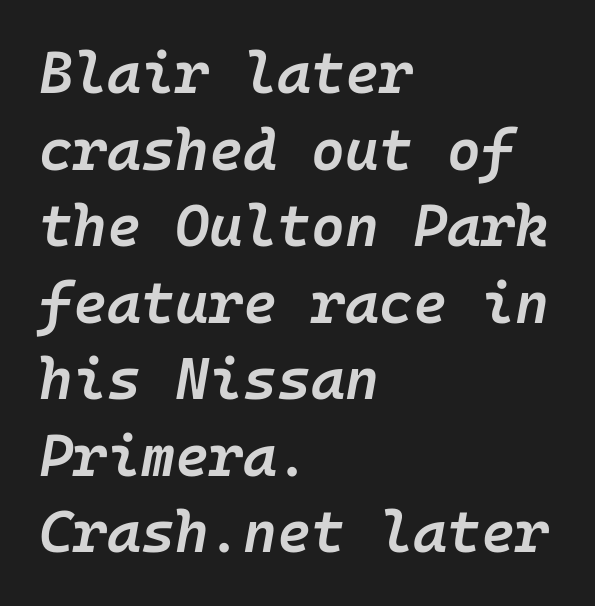
{"italic": "yes", "lean": "right", "slant_degrees": 10, "bold": "semi", "weight": "semibold", "width": "normal", "stroke_contrast": "low", "x_height": "medium", "monospaced": "yes", "underline": "no", "align": "left", "line_spacing": "normal", "line_spacing_ratio": 1.32, "letter_spacing": "normal", "letter_spacing_em": 0.0, "glyph_px": 58}
